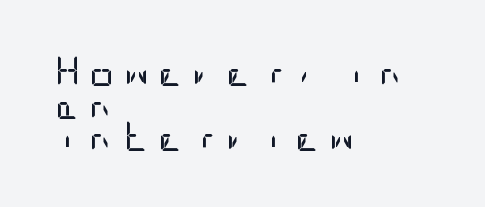
The image shows 31 px regular-weight, condensed sans-serif type, upright; set left-aligned, tight line spacing (1.05x), unusually wide letter spacing (+0.29 em), not underlined; low stroke contrast and a large x-height.
